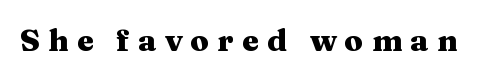
Q: Is the text bold? A: Yes.
Q: Is the text italic (slanted)? A: No, it is upright.
Q: Is the typeface a serif or a sans-serif typeface? A: Serif.
Q: Is the text underlined? A: No.
Q: Is the spacing between letters normal or unusually wide? A: Unusually wide.
Q: Width (condensed, normal, or wide)? A: Wide.
Q: Stroke contrast? A: Medium.
Q: x-height? A: Medium.
Q: Monospaced? A: No.
